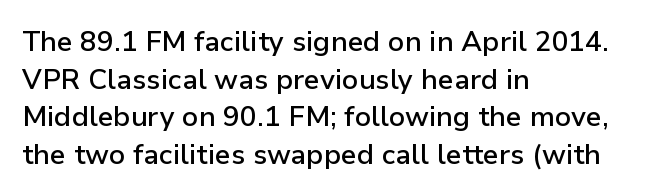
The face used here is proportionally spaced, like ordinary book or web type. Posture: straight, roman, zero tilt. Moderately thickened strokes mark this as semibold type. Regarding serifs, this sample does without them.
